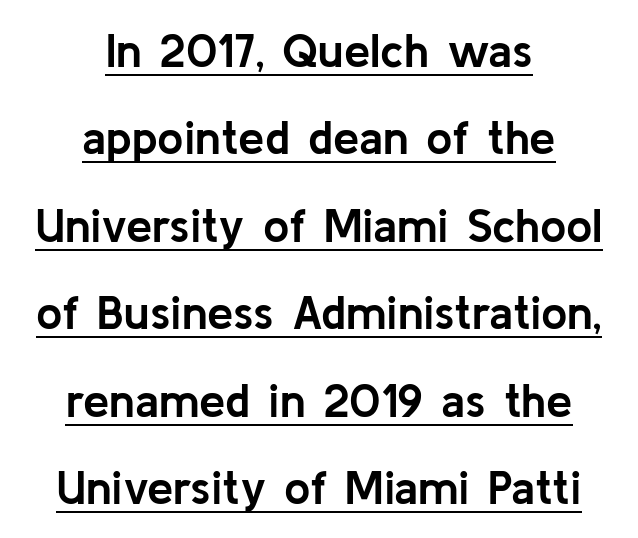
The image shows 47 px semibold sans-serif type, upright; set centered, line spacing 1.86x, normal letter spacing, underlined; low stroke contrast and a medium x-height.
